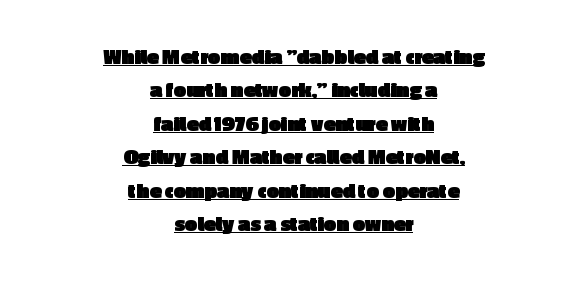
The image shows 22 px bold type, upright; set centered, normal line spacing (1.52x), normal letter spacing, underlined.
